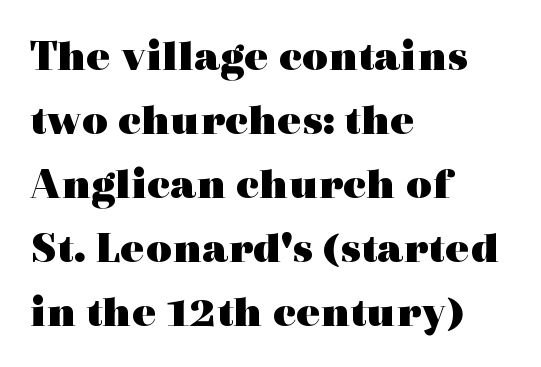
The image shows 45 px heavy, wide serif type, upright; set left-aligned, normal line spacing (1.42x), normal letter spacing, not underlined; a medium x-height.
